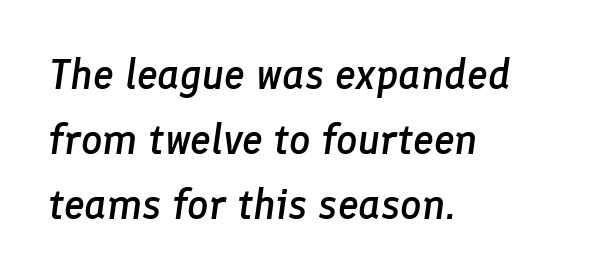
The image shows 42 px semibold type, italic (leaning right); set left-aligned, normal line spacing (1.55x), normal letter spacing, not underlined; low stroke contrast and a medium x-height.
